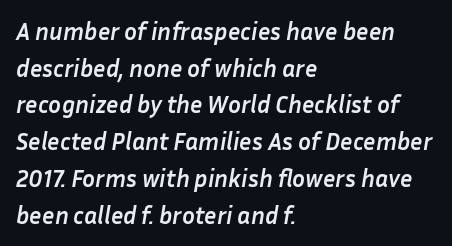
The image shows 24 px bold type, italic (leaning right); set left-aligned, normal line spacing (1.53x), normal letter spacing, not underlined.
